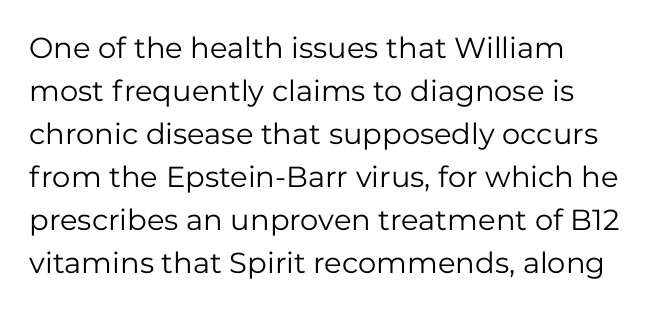
Q: Is the text bold? A: No.
Q: Is the text italic (slanted)? A: No, it is upright.
Q: Is the typeface a serif or a sans-serif typeface? A: Sans-serif.
Q: Is the text underlined? A: No.
Q: How is the paragraph aligned? A: Left-aligned.
Q: Is the spacing between letters normal or unusually wide? A: Normal.
Q: Is the spacing between lines tight, normal or loose? A: Normal.
Q: Width (condensed, normal, or wide)? A: Normal.
Q: Stroke contrast? A: Low.
Q: x-height? A: Medium.
Q: Monospaced? A: No.
